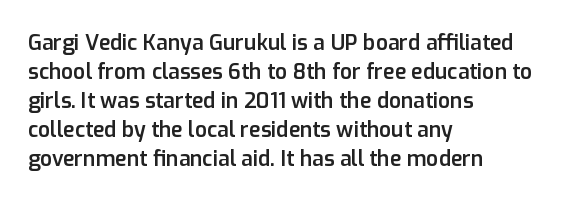
{"italic": "no", "bold": "semi", "underline": "no", "align": "left", "line_spacing": "normal", "line_spacing_ratio": 1.38, "letter_spacing": "normal", "letter_spacing_em": 0.0, "glyph_px": 21}
